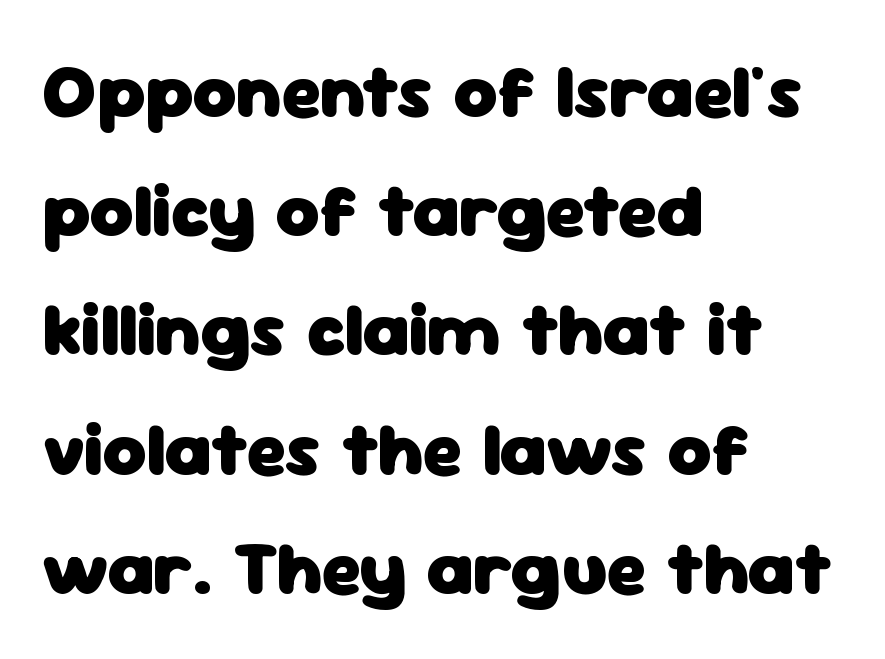
The image shows 75 px heavy sans-serif type, upright; set left-aligned, normal line spacing (1.59x), normal letter spacing, not underlined; low stroke contrast and a medium x-height.
